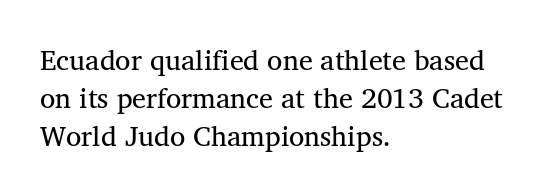
Q: Is the text bold? A: No.
Q: Is the text italic (slanted)? A: No, it is upright.
Q: Is the typeface a serif or a sans-serif typeface? A: Serif.
Q: Is the text underlined? A: No.
Q: How is the paragraph aligned? A: Left-aligned.
Q: Is the spacing between letters normal or unusually wide? A: Normal.
Q: Is the spacing between lines tight, normal or loose? A: Normal.
Q: Width (condensed, normal, or wide)? A: Normal.
Q: Stroke contrast? A: Medium.
Q: x-height? A: Medium.
Q: Monospaced? A: No.
